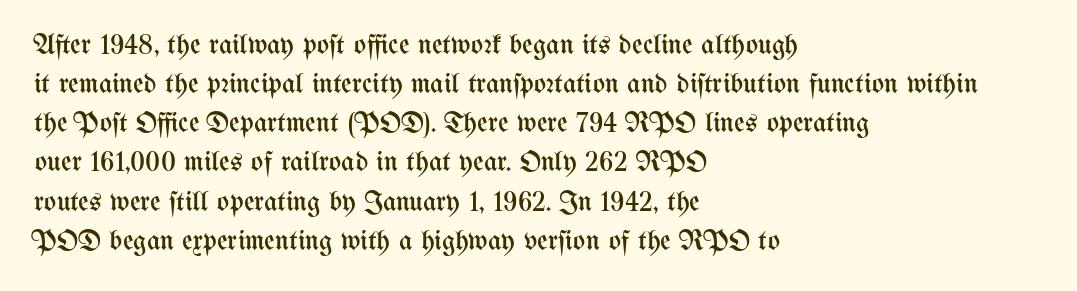
The image shows 29 px regular-weight, condensed type, upright; set left-aligned, normal line spacing (1.35x), normal letter spacing, not underlined; medium stroke contrast and a medium x-height.
